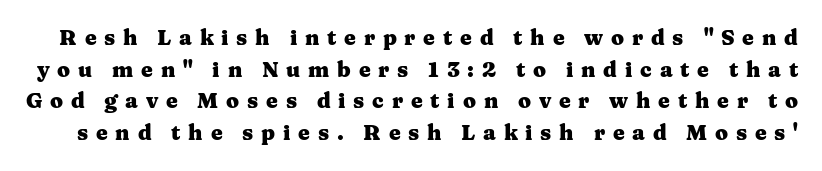
Q: Is the text bold? A: Yes.
Q: Is the text italic (slanted)? A: No, it is upright.
Q: Is the text underlined? A: No.
Q: Is the spacing between letters normal or unusually wide? A: Unusually wide.
Q: Is the spacing between lines tight, normal or loose? A: Normal.
